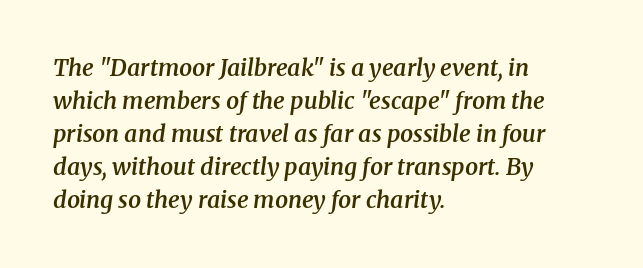
The typesetter chose a ragged-right arrangement here. Does the lettering tilt? It does — this is italic. The rendering keeps characters at their native spacing. Horizontal bands of white between lines are of average thickness.
